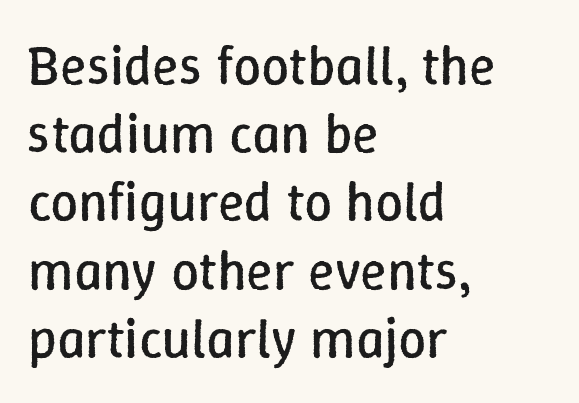
{"italic": "no", "bold": "no", "weight": "regular", "width": "normal", "stroke_contrast": "low", "x_height": "medium", "monospaced": "no", "underline": "no", "align": "left", "line_spacing_ratio": 1.24, "letter_spacing": "normal", "letter_spacing_em": 0.0, "glyph_px": 55}
